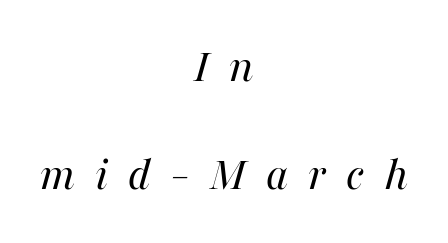
Q: Is the text bold? A: No.
Q: Is the text italic (slanted)? A: Yes, it leans right by about 16 degrees.
Q: Is the text underlined? A: No.
Q: How is the paragraph aligned? A: Centered.
Q: Is the spacing between letters normal or unusually wide? A: Unusually wide.
Q: Is the spacing between lines tight, normal or loose? A: Loose.
Q: Width (condensed, normal, or wide)? A: Normal.
Q: Stroke contrast? A: Medium.
Q: x-height? A: Medium.
Q: Monospaced? A: No.
